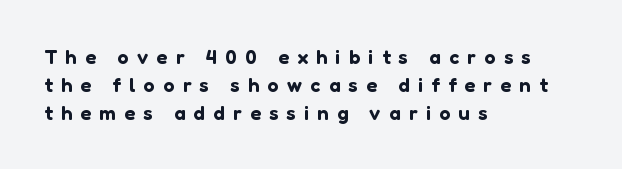
Successive baselines arrive at the customary interval. Clear beneath every line of the passage. The rendering inserts visible extra space after every character. Ordinary non-slanted type is in use. Reading down the block, your eye returns to a fixed left position each line.
